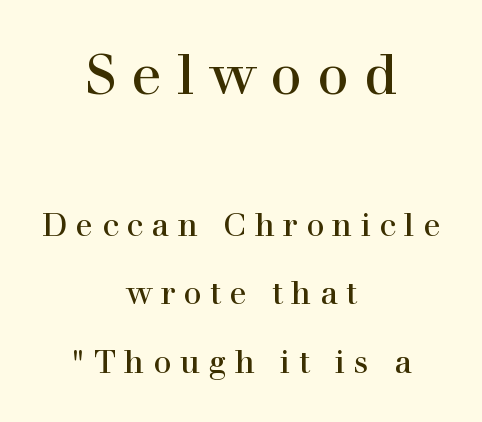
The image shows 56 px serif type, upright; set centered, loose line spacing (2.14x), unusually wide letter spacing (+0.26 em), not underlined; the first (top) block is 1.75x larger; a medium x-height.
